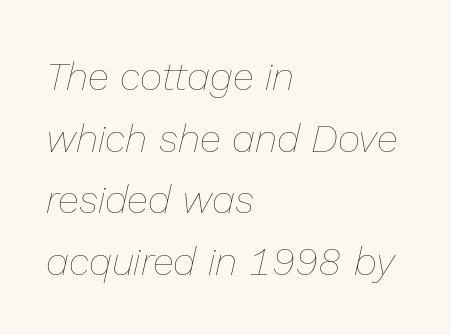
The image shows 39 px thin type, italic (leaning right); set left-aligned, normal line spacing (1.58x), normal letter spacing, not underlined; low stroke contrast and a medium x-height.
